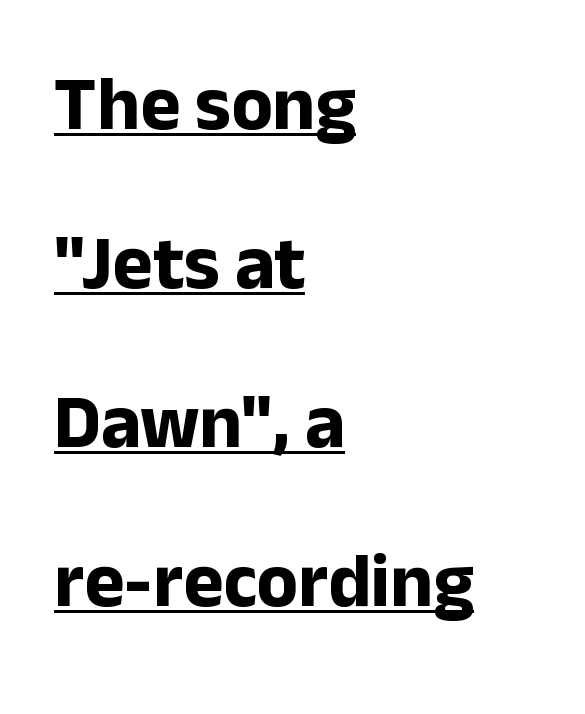
{"serif": "no", "italic": "no", "bold": "yes", "weight": "bold", "width": "normal", "stroke_contrast": "low", "x_height": "medium", "monospaced": "no", "underline": "yes", "align": "left", "line_spacing": "loose", "line_spacing_ratio": 2.09, "letter_spacing": "normal", "letter_spacing_em": 0.0, "glyph_px": 76}
